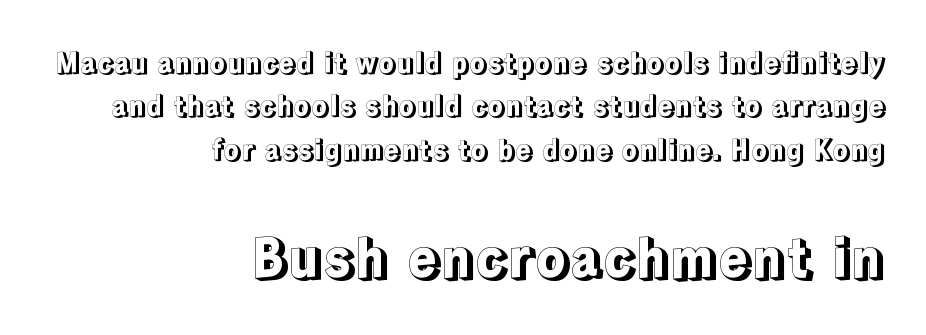
{"italic": "no", "width": "normal", "x_height": "medium", "monospaced": "no", "underline": "no", "align": "right", "line_spacing": "normal", "line_spacing_ratio": 1.55, "letter_spacing": "normal", "letter_spacing_em": 0.0, "larger_block": "second", "size_ratio": 1.96, "glyph_px": 55}
